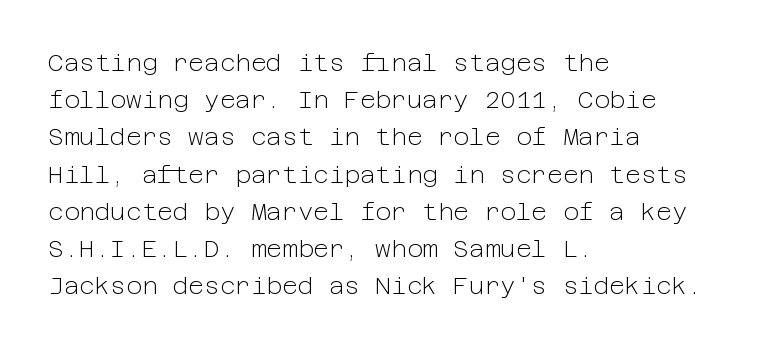
Q: Is the text bold? A: No.
Q: Is the text italic (slanted)? A: No, it is upright.
Q: Is the text underlined? A: No.
Q: How is the paragraph aligned? A: Left-aligned.
Q: Is the spacing between letters normal or unusually wide? A: Normal.
Q: Is the spacing between lines tight, normal or loose? A: Normal.
